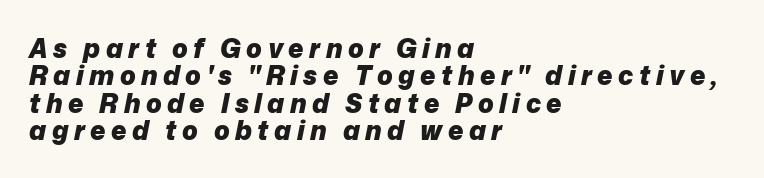
The image shows 26 px bold type, italic (leaning right); set left-aligned, tight line spacing (1.05x), unusually wide letter spacing (+0.21 em), not underlined.
